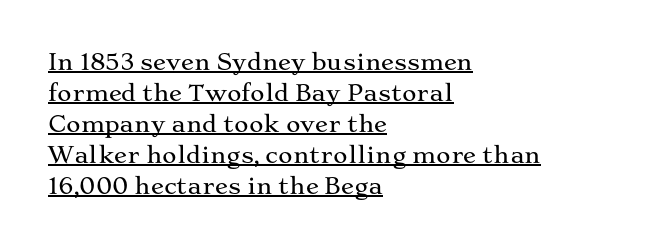
{"italic": "no", "underline": "yes", "align": "left", "line_spacing": "normal", "line_spacing_ratio": 1.41, "letter_spacing": "normal", "letter_spacing_em": 0.0, "glyph_px": 22}
